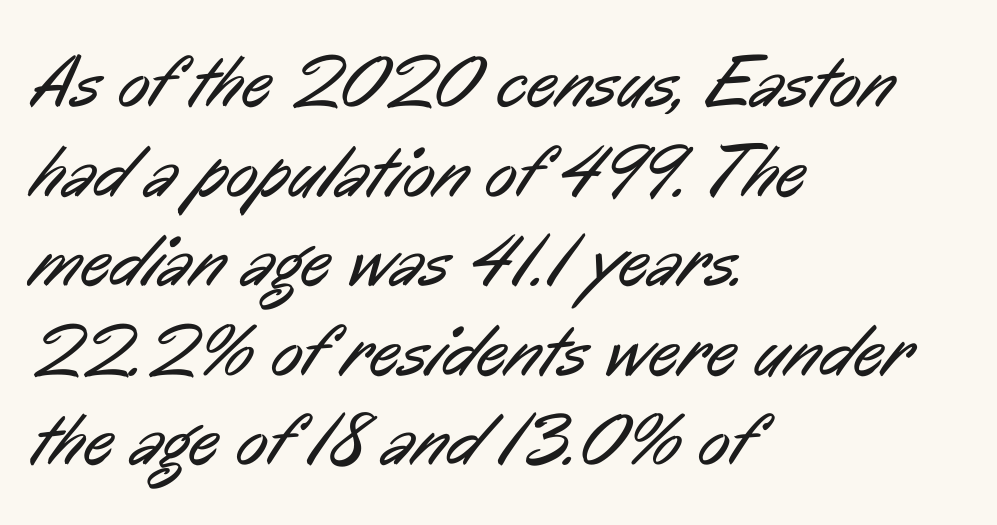
{"serif": "no", "bold": "no", "weight": "regular", "width": "condensed", "stroke_contrast": "low", "x_height": "medium", "monospaced": "no", "underline": "no", "align": "left", "line_spacing_ratio": 1.21, "letter_spacing": "normal", "letter_spacing_em": 0.0, "glyph_px": 74}
